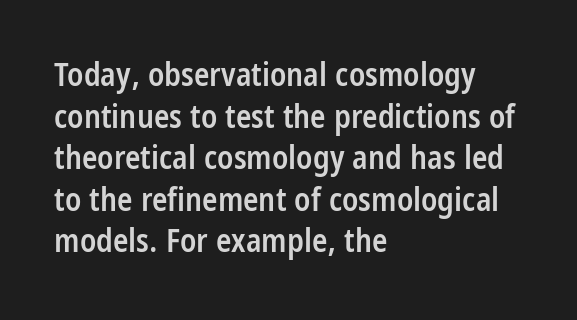
{"serif": "no", "italic": "no", "bold": "semi", "weight": "semibold", "width": "condensed", "stroke_contrast": "low", "x_height": "large", "monospaced": "no", "underline": "no", "align": "left", "line_spacing": "normal", "line_spacing_ratio": 1.3, "letter_spacing": "normal", "letter_spacing_em": 0.0, "glyph_px": 32}
